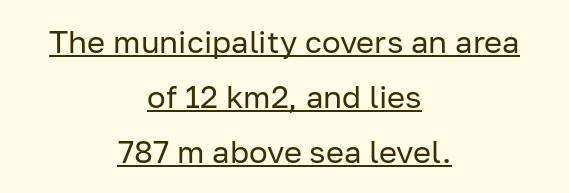
The image shows 31 px regular-weight sans-serif type, upright; set centered, line spacing 1.78x, normal letter spacing, underlined; low stroke contrast and a medium x-height.
